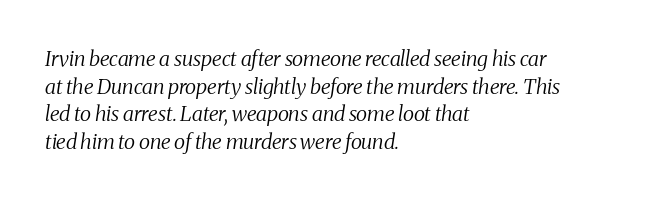
Q: Is the text bold? A: No.
Q: Is the text italic (slanted)? A: Yes, it leans right by about 8 degrees.
Q: Is the text underlined? A: No.
Q: How is the paragraph aligned? A: Left-aligned.
Q: Is the spacing between letters normal or unusually wide? A: Normal.
Q: Is the spacing between lines tight, normal or loose? A: Normal.
